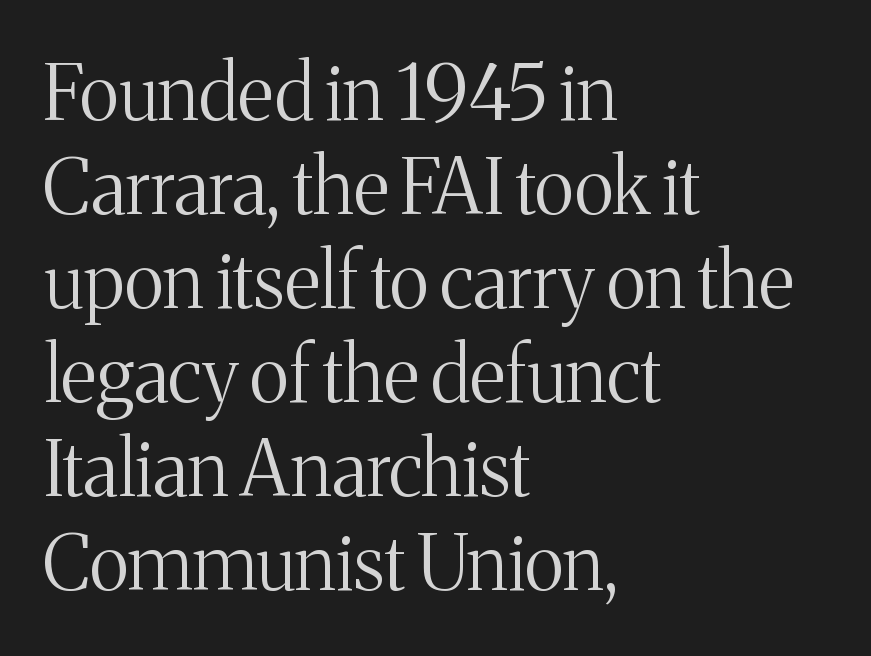
Q: Is the text bold? A: No.
Q: Is the text italic (slanted)? A: No, it is upright.
Q: Is the typeface a serif or a sans-serif typeface? A: Serif.
Q: Is the text underlined? A: No.
Q: How is the paragraph aligned? A: Left-aligned.
Q: Is the spacing between letters normal or unusually wide? A: Normal.
Q: Width (condensed, normal, or wide)? A: Normal.
Q: Stroke contrast? A: Medium.
Q: x-height? A: Medium.
Q: Monospaced? A: No.
